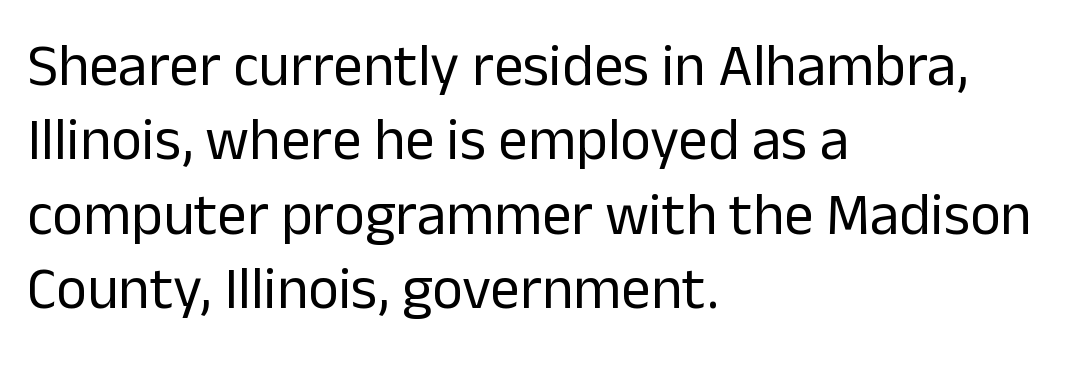
{"serif": "no", "italic": "no", "bold": "no", "weight": "regular", "width": "normal", "stroke_contrast": "low", "x_height": "medium", "monospaced": "no", "underline": "no", "align": "left", "line_spacing": "normal", "line_spacing_ratio": 1.26, "letter_spacing": "normal", "letter_spacing_em": 0.0, "glyph_px": 59}
